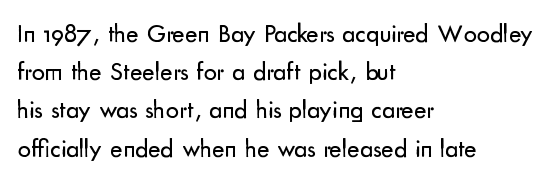
The vertical gap from one line to the next is medium. Quick note: underline off. The characters are drawn with everyday or finer stroke widths. A typesetter would mark this as roman, not italic. Caption: multi-line text, flush left, ragged right.
